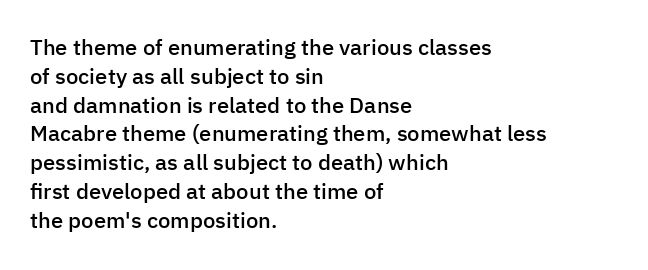
The image shows 22 px text type, upright; set left-aligned, normal line spacing (1.31x), normal letter spacing, not underlined.
